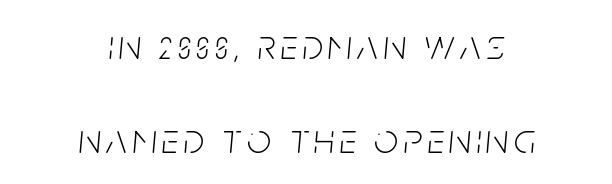
Q: Is the text bold? A: No.
Q: Is the text italic (slanted)? A: Yes, it leans right by about 5 degrees.
Q: Is the text underlined? A: No.
Q: How is the paragraph aligned? A: Centered.
Q: Is the spacing between lines tight, normal or loose? A: Loose.
Q: Width (condensed, normal, or wide)? A: Condensed.
Q: Stroke contrast? A: Low.
Q: x-height? A: Large.
Q: Monospaced? A: No.
